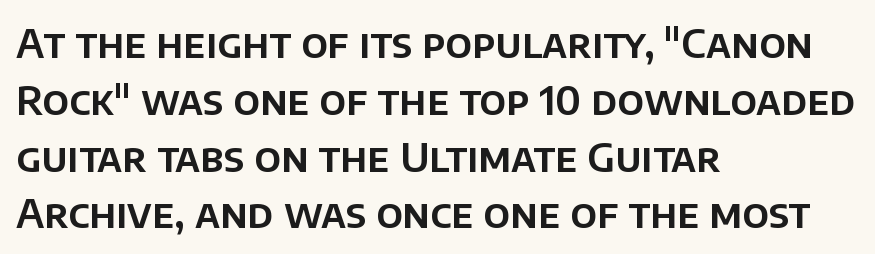
Q: Is the text italic (slanted)? A: No, it is upright.
Q: Is the typeface a serif or a sans-serif typeface? A: Sans-serif.
Q: Is the text underlined? A: No.
Q: How is the paragraph aligned? A: Left-aligned.
Q: Is the spacing between letters normal or unusually wide? A: Normal.
Q: Is the spacing between lines tight, normal or loose? A: Normal.
Q: Width (condensed, normal, or wide)? A: Normal.
Q: Stroke contrast? A: Low.
Q: x-height? A: Large.
Q: Monospaced? A: No.
